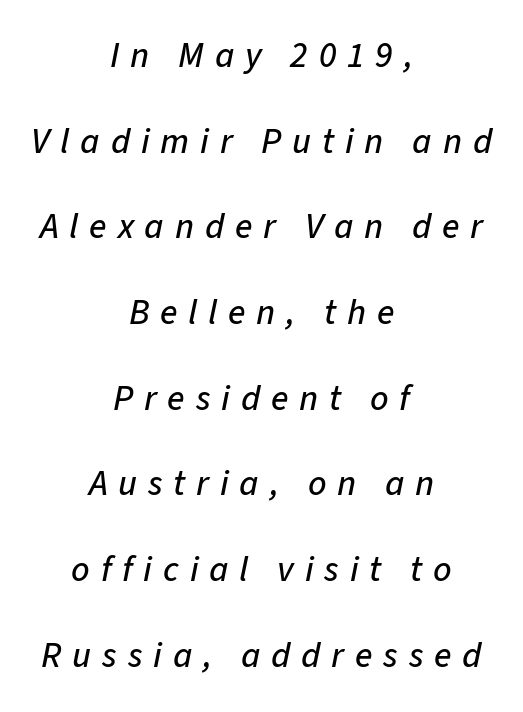
Q: Is the text italic (slanted)? A: Yes, it leans right by about 11 degrees.
Q: Is the text underlined? A: No.
Q: How is the paragraph aligned? A: Centered.
Q: Is the spacing between letters normal or unusually wide? A: Unusually wide.
Q: Is the spacing between lines tight, normal or loose? A: Loose.
Q: Width (condensed, normal, or wide)? A: Normal.
Q: Stroke contrast? A: Low.
Q: x-height? A: Medium.
Q: Monospaced? A: No.
